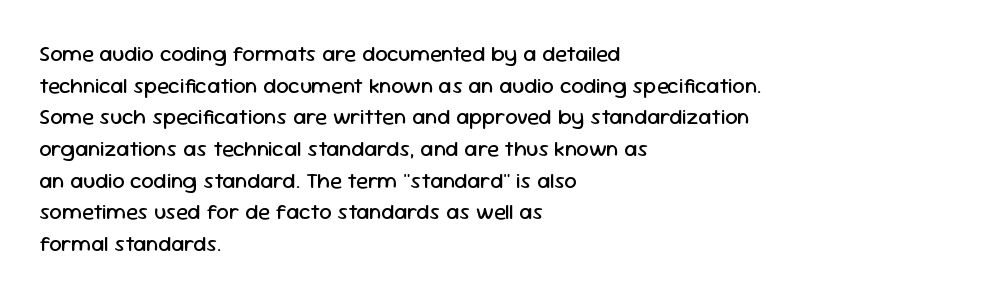
{"italic": "no", "bold": "no", "underline": "no", "align": "left", "line_spacing": "normal", "line_spacing_ratio": 1.44, "letter_spacing": "normal", "letter_spacing_em": 0.0, "glyph_px": 22}
